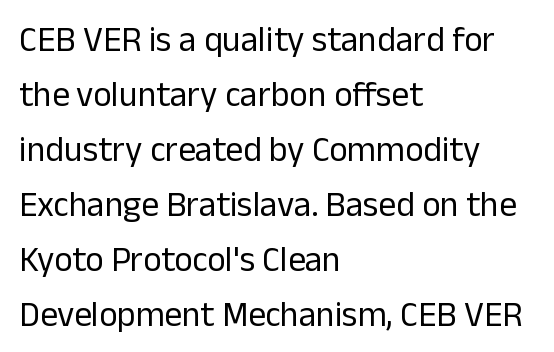
{"serif": "no", "italic": "no", "bold": "no", "weight": "regular", "width": "normal", "stroke_contrast": "low", "x_height": "medium", "monospaced": "no", "underline": "no", "align": "left", "line_spacing": "normal", "line_spacing_ratio": 1.57, "letter_spacing": "normal", "letter_spacing_em": 0.0, "glyph_px": 35}
